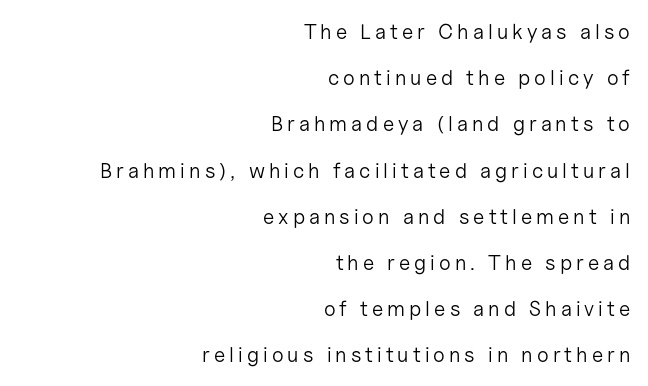
{"italic": "no", "bold": "no", "underline": "no", "align": "right", "line_spacing": "loose", "line_spacing_ratio": 2.2, "glyph_px": 21}
